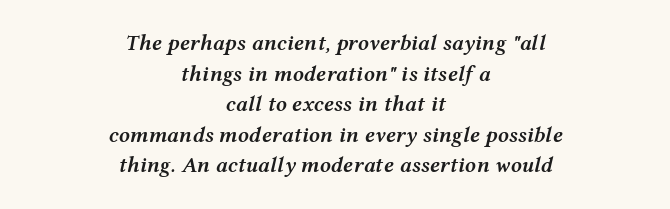
{"italic": "yes", "lean": "right", "slant_degrees": 12, "bold": "semi", "underline": "no", "align": "center", "line_spacing": "normal", "line_spacing_ratio": 1.39, "letter_spacing": "normal", "letter_spacing_em": 0.0, "glyph_px": 22}
